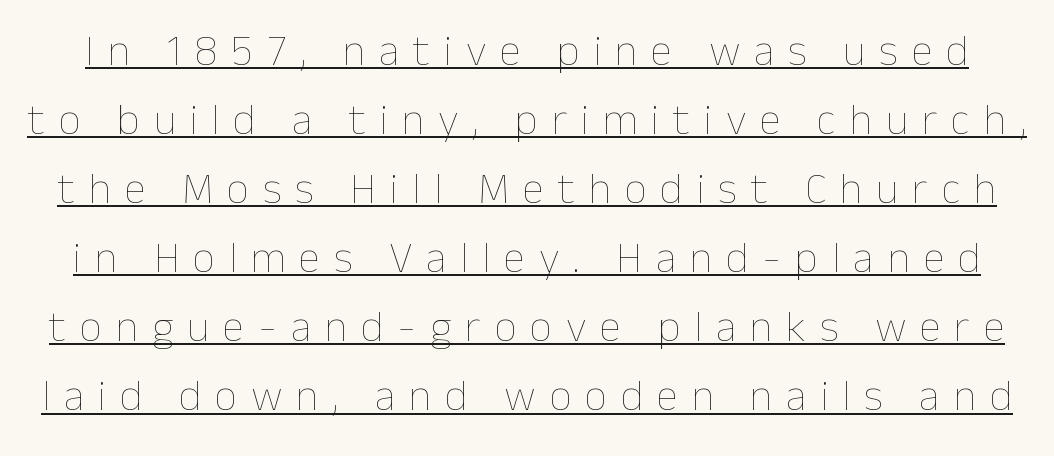
Is there an underline? Yes — a line sits under the letters. The line texture is sparse and dotted thanks to wide tracking. The face looks like a standard text weight, possibly lighter. Italic: no, the glyphs are upright roman. The face used here is proportionally spaced, like ordinary book or web type. Interline gaps are of average width in this sample.
